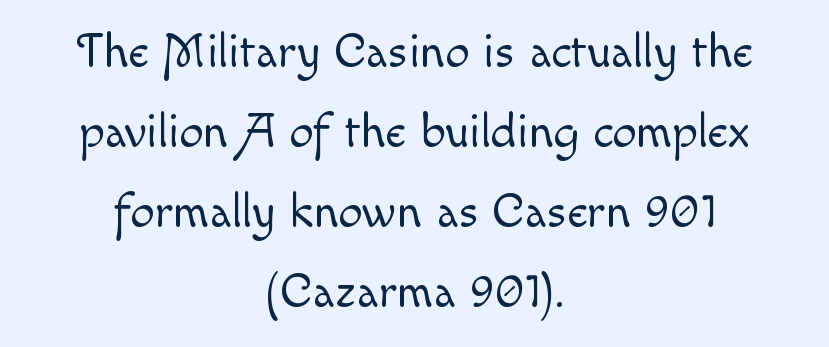
{"italic": "no", "bold": "no", "weight": "light", "width": "normal", "x_height": "small", "monospaced": "no", "underline": "no", "align": "center", "line_spacing": "normal", "line_spacing_ratio": 1.67, "letter_spacing": "normal", "letter_spacing_em": 0.0, "glyph_px": 48}
